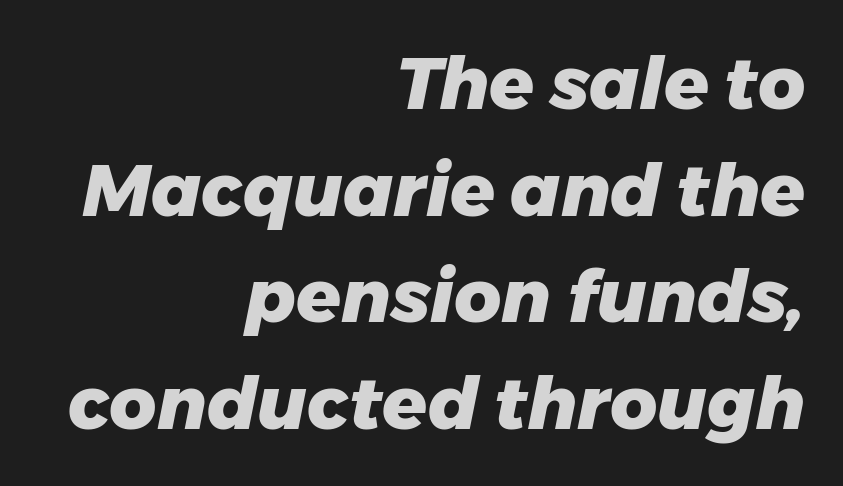
{"italic": "yes", "lean": "right", "slant_degrees": 11, "bold": "yes", "weight": "heavy", "width": "normal", "stroke_contrast": "low", "x_height": "medium", "monospaced": "no", "underline": "no", "align": "right", "line_spacing": "normal", "line_spacing_ratio": 1.46, "letter_spacing": "normal", "letter_spacing_em": 0.0, "glyph_px": 73}
